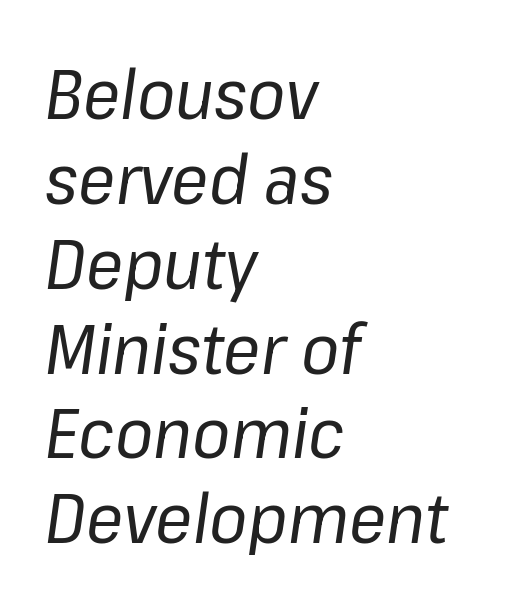
Q: Is the text bold? A: No.
Q: Is the text italic (slanted)? A: Yes, it leans right by about 8 degrees.
Q: Is the text underlined? A: No.
Q: How is the paragraph aligned? A: Left-aligned.
Q: Is the spacing between letters normal or unusually wide? A: Normal.
Q: Width (condensed, normal, or wide)? A: Normal.
Q: Stroke contrast? A: Low.
Q: x-height? A: Medium.
Q: Monospaced? A: No.
